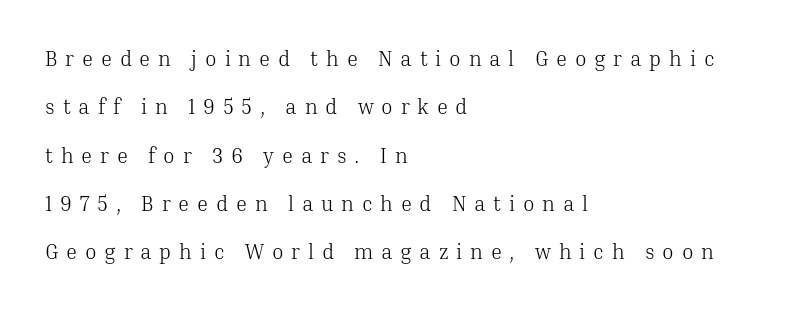
{"italic": "no", "bold": "no", "underline": "no", "align": "left", "line_spacing": "loose", "line_spacing_ratio": 2.3, "letter_spacing": "wide", "letter_spacing_em": 0.37, "glyph_px": 21}
